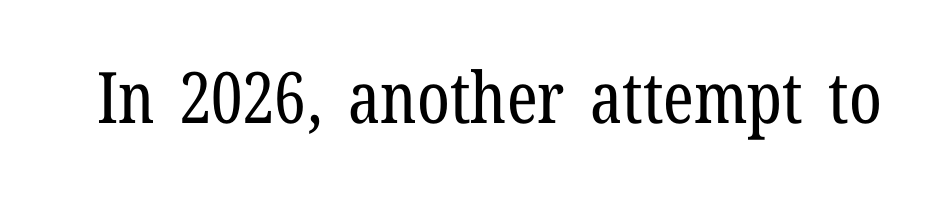
{"serif": "yes", "italic": "no", "bold": "no", "weight": "regular", "width": "condensed", "stroke_contrast": "low", "x_height": "medium", "monospaced": "no", "underline": "no", "letter_spacing": "normal", "letter_spacing_em": 0.0, "glyph_px": 71}
